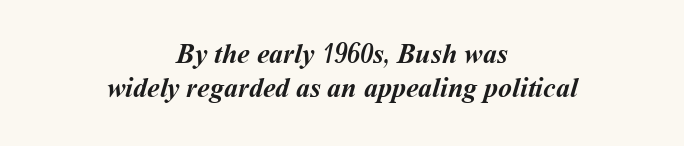
Q: Is the text bold? A: Yes.
Q: Is the text underlined? A: No.
Q: How is the paragraph aligned? A: Centered.
Q: Is the spacing between letters normal or unusually wide? A: Normal.
Q: Width (condensed, normal, or wide)? A: Normal.
Q: Stroke contrast? A: Medium.
Q: x-height? A: Medium.
Q: Monospaced? A: No.
